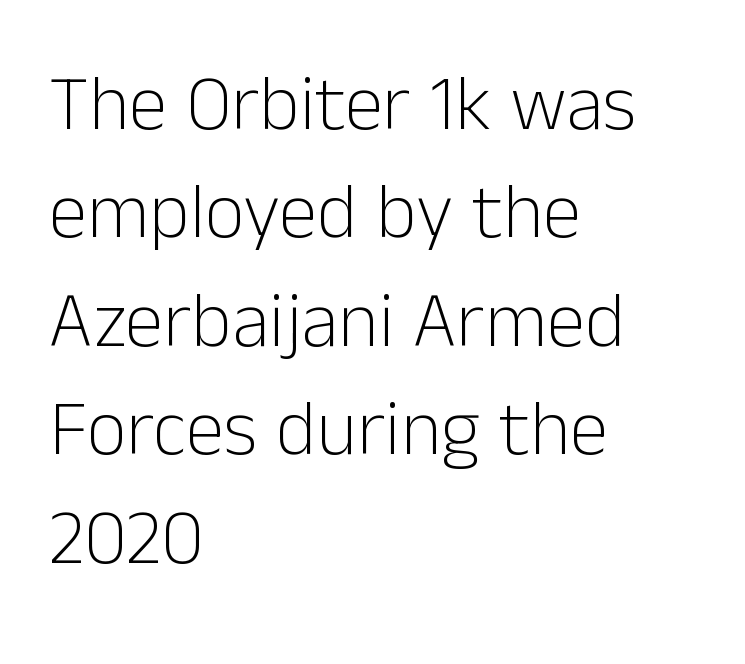
{"serif": "no", "italic": "no", "bold": "no", "weight": "light", "width": "normal", "stroke_contrast": "low", "x_height": "medium", "monospaced": "no", "underline": "no", "align": "left", "line_spacing": "normal", "line_spacing_ratio": 1.39, "letter_spacing": "normal", "letter_spacing_em": 0.0, "glyph_px": 78}
